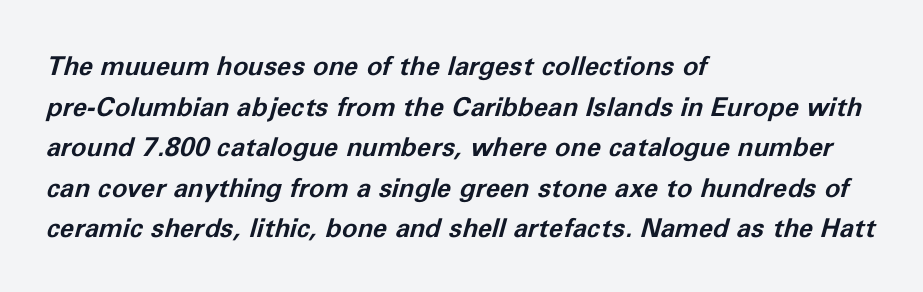
Characters are canted at an angle relative to the baseline's perpendicular. This rendering uses left alignment, leaving the right contour irregular. This is heavy type, rendered in bold. The vertical gap from one line to the next is medium.
